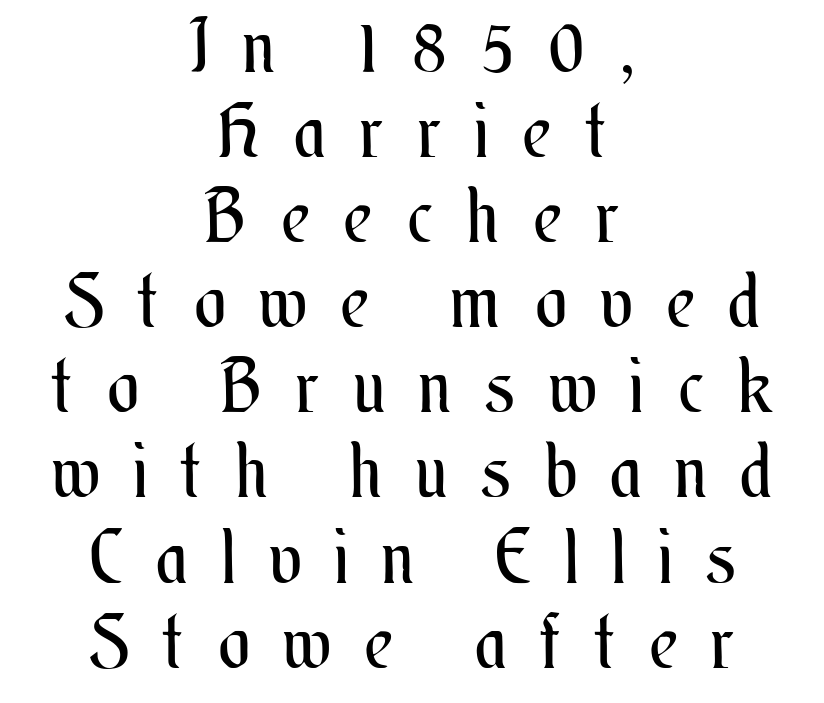
Successive baselines arrive quickly, one right under another. Letters have the restrained weight of plain body copy at most. Type without underlining. Visually the block forms a symmetrical silhouette, jagged on both flanks. A typesetter would call this proportional, since set widths differ per character. Each word looks stretched out because of the extra space between its letters.
